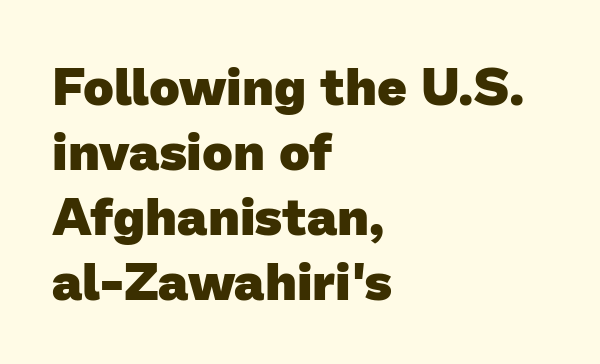
The image shows 52 px heavy sans-serif type; set left-aligned, normal line spacing (1.25x), normal letter spacing, not underlined; low stroke contrast and a medium x-height.
